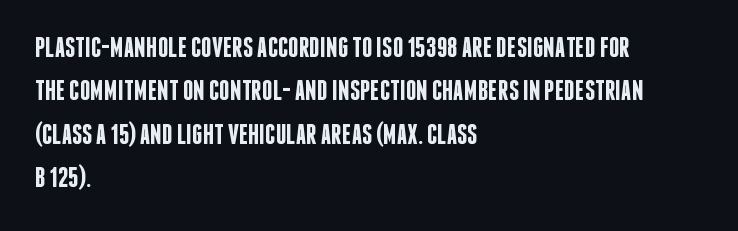
{"serif": "no", "italic": "no", "bold": "semi", "weight": "semibold", "width": "condensed", "stroke_contrast": "low", "x_height": "large", "monospaced": "no", "underline": "no", "align": "left", "line_spacing": "normal", "line_spacing_ratio": 1.5, "letter_spacing": "normal", "letter_spacing_em": 0.0, "glyph_px": 29}
